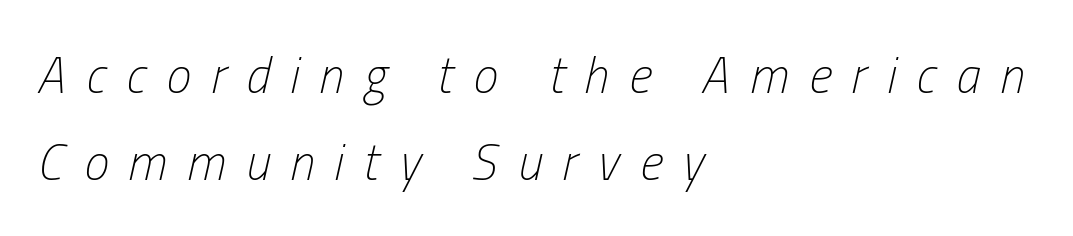
{"italic": "yes", "lean": "right", "slant_degrees": 13, "bold": "no", "weight": "light", "width": "condensed", "stroke_contrast": "low", "x_height": "medium", "monospaced": "no", "underline": "no", "align": "left", "line_spacing_ratio": 1.74, "letter_spacing": "wide", "letter_spacing_em": 0.4, "glyph_px": 50}
